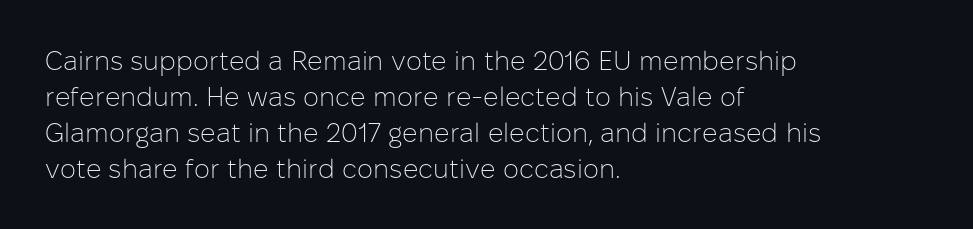
{"italic": "no", "bold": "no", "underline": "no", "align": "left", "line_spacing": "normal", "line_spacing_ratio": 1.33, "letter_spacing": "normal", "letter_spacing_em": 0.0, "glyph_px": 27}
